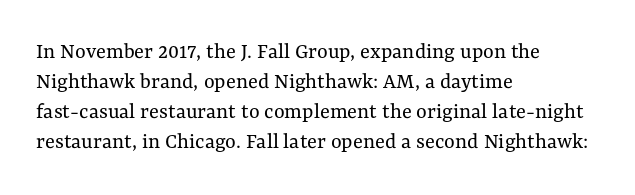
The image shows 23 px text type, upright; set left-aligned, normal line spacing (1.31x), normal letter spacing, not underlined.
